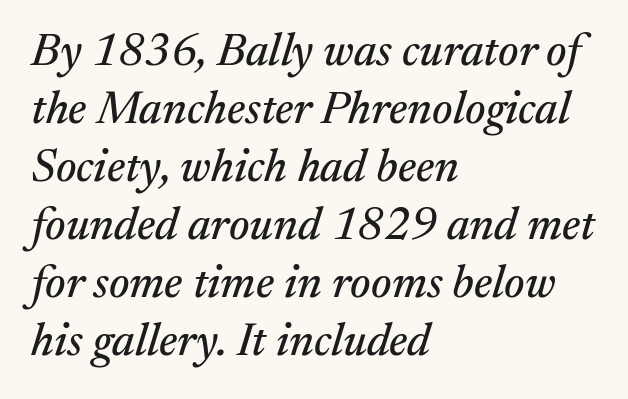
Q: Is the text italic (slanted)? A: Yes, it leans right by about 17 degrees.
Q: Is the typeface a serif or a sans-serif typeface? A: Serif.
Q: Is the text underlined? A: No.
Q: How is the paragraph aligned? A: Left-aligned.
Q: Is the spacing between letters normal or unusually wide? A: Normal.
Q: Is the spacing between lines tight, normal or loose? A: Normal.
Q: Width (condensed, normal, or wide)? A: Normal.
Q: Stroke contrast? A: Medium.
Q: x-height? A: Medium.
Q: Monospaced? A: No.
